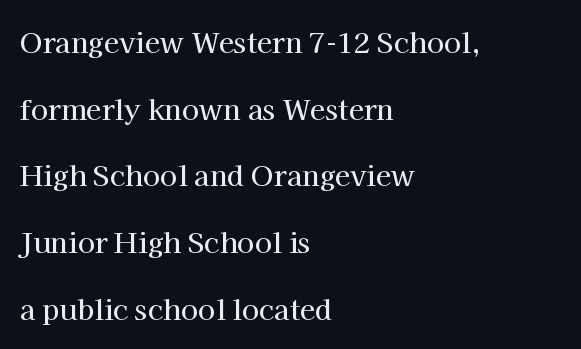
The string is rendered with underlining switched off. Notice how the passage keeps a crisp vertical edge on the left only. This rendering employs a face with finishing strokes, i.e., a serif. Compared with typical paragraphs, the rows here are farther apart. Upright lettering throughout. The rendering keeps characters at their native spacing.
